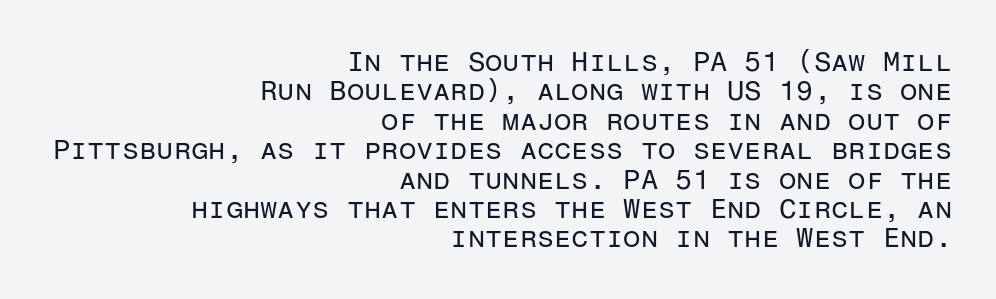
Tracking value appears to be zero — textbook default spacing. Horizontal bands of white between lines are thin slivers. These lines are rendered in a fixed-pitch font. The font sits on the lighter half of the weight spectrum, regular included. The lines are quadded right. Typographically, this falls in the sans-serif category.
